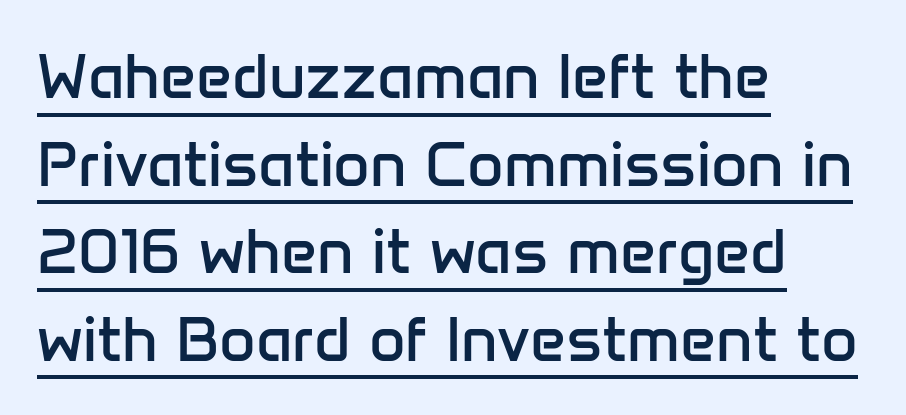
Q: Is the text bold? A: No.
Q: Is the text italic (slanted)? A: No, it is upright.
Q: Is the typeface a serif or a sans-serif typeface? A: Sans-serif.
Q: Is the text underlined? A: Yes.
Q: How is the paragraph aligned? A: Left-aligned.
Q: Is the spacing between letters normal or unusually wide? A: Normal.
Q: Is the spacing between lines tight, normal or loose? A: Normal.
Q: Width (condensed, normal, or wide)? A: Normal.
Q: Stroke contrast? A: Low.
Q: x-height? A: Medium.
Q: Monospaced? A: No.
